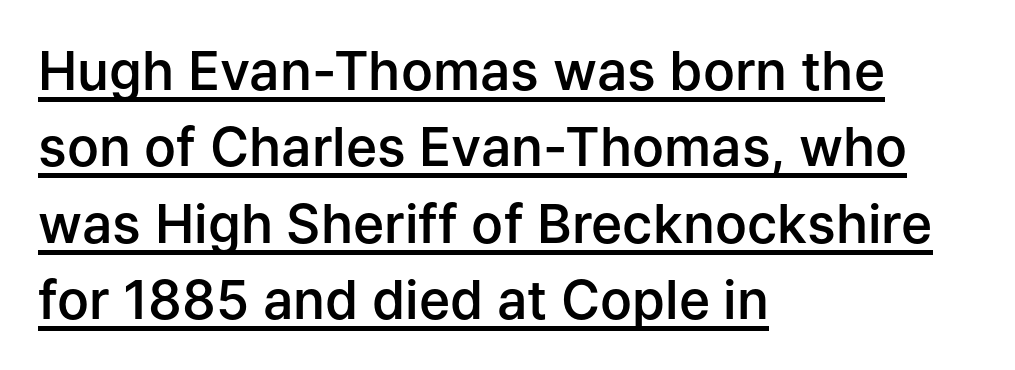
The face used here is proportionally spaced, like ordinary book or web type. Vertical strokes here are truly vertical. Compared with typical paragraphs, the rows here are spaced about the same. The compositor pushed each line to the left boundary.
